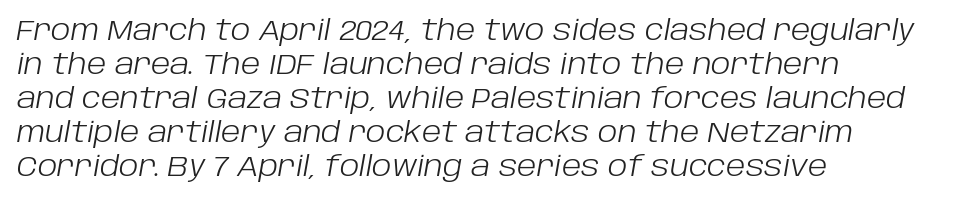
The image shows 28 px light type, italic (leaning right); set left-aligned, line spacing 1.21x, normal letter spacing, not underlined; low stroke contrast and a large x-height.
